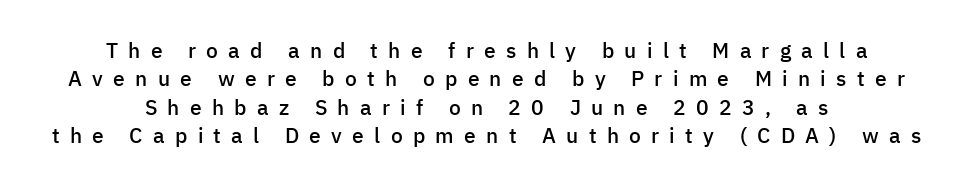
The image shows 21 px text type, upright; set centered, normal line spacing (1.35x), unusually wide letter spacing (+0.49 em), not underlined.
